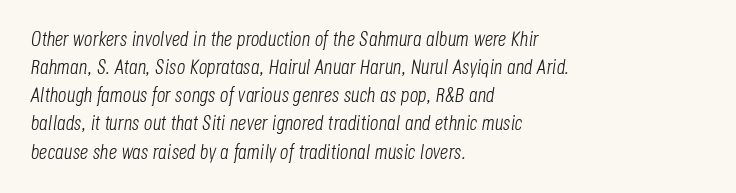
The image shows 21 px text type, italic (leaning right); set left-aligned, normal line spacing (1.34x), normal letter spacing, not underlined.
